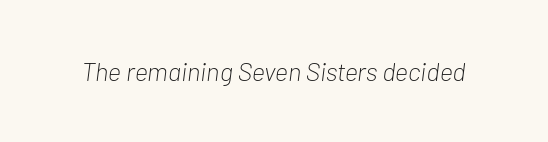
The image shows 26 px text type, italic (leaning right); set normal letter spacing, not underlined.
